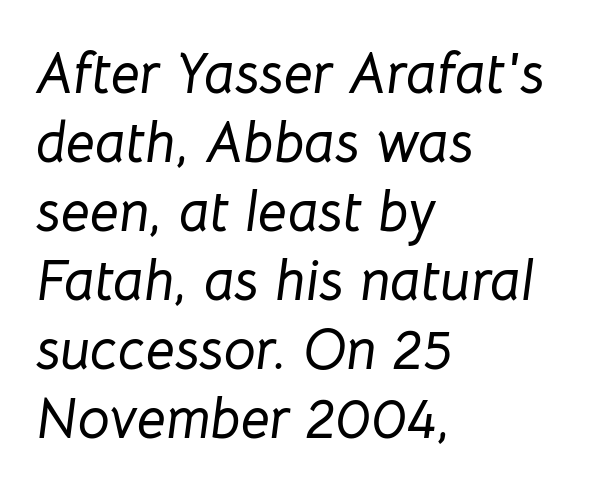
The image shows 57 px text type, italic (leaning right); set left-aligned, line spacing 1.21x, normal letter spacing, not underlined; low stroke contrast and a medium x-height.
